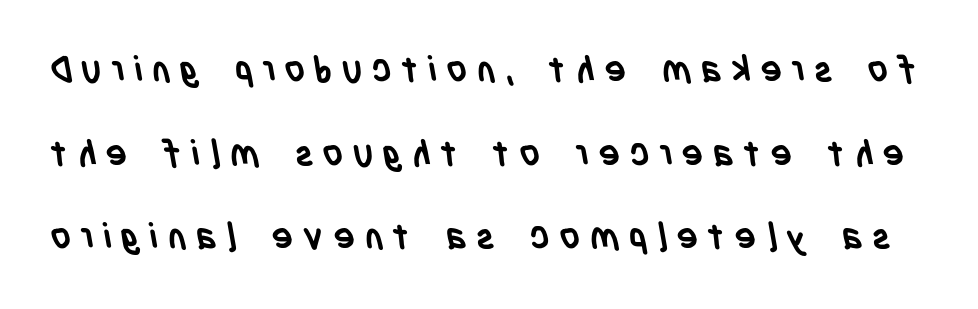
Q: Is the text bold? A: Yes.
Q: Is the typeface a serif or a sans-serif typeface? A: Sans-serif.
Q: Is the text underlined? A: No.
Q: Is the spacing between letters normal or unusually wide? A: Unusually wide.
Q: Is the spacing between lines tight, normal or loose? A: Loose.
Q: Width (condensed, normal, or wide)? A: Condensed.
Q: Stroke contrast? A: Low.
Q: x-height? A: Large.
Q: Monospaced? A: No.
